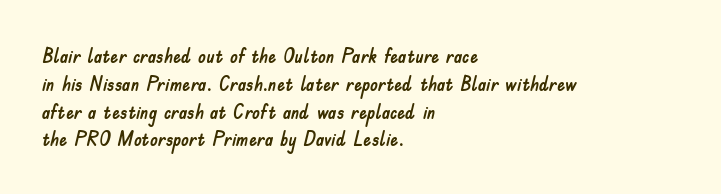
The image shows 20 px text type; set left-aligned, normal line spacing (1.39x), normal letter spacing, not underlined.
